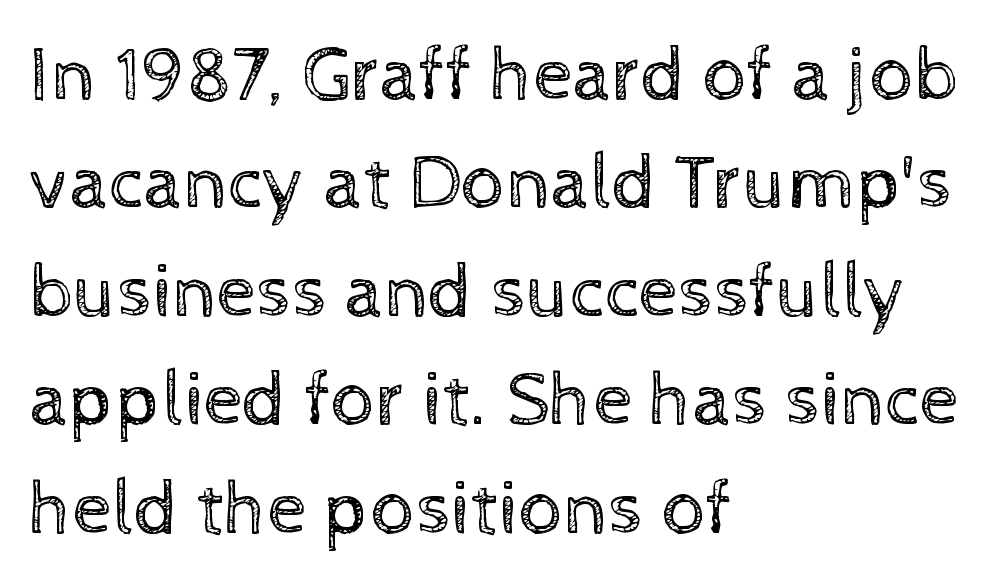
Bare-footed words on every line. These lines are rendered in a variable-pitch font. The paragraph shown leans on its left margin. Reading down the column, the eye jumps a familiar distance to each next line.
